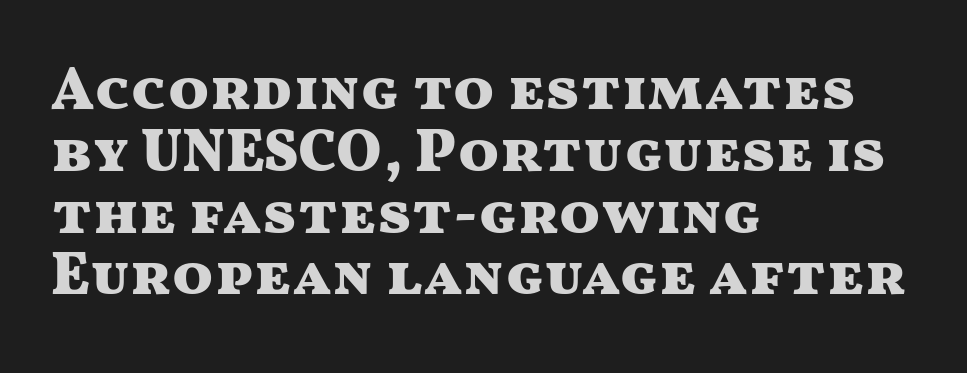
{"serif": "no", "italic": "no", "bold": "yes", "weight": "heavy", "width": "wide", "stroke_contrast": "medium", "x_height": "medium", "monospaced": "no", "underline": "no", "align": "left", "line_spacing": "tight", "line_spacing_ratio": 1.03, "letter_spacing": "normal", "letter_spacing_em": 0.0, "glyph_px": 60}
